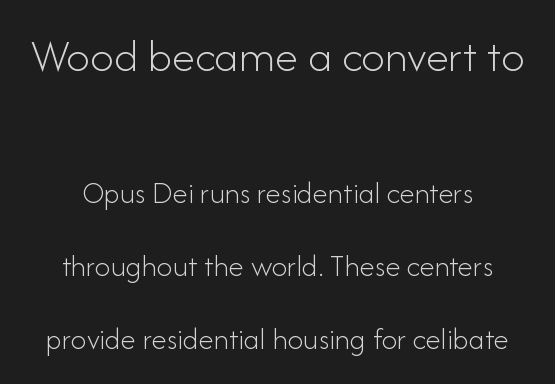
Glyph-to-glyph distance matches everyday printed text. Block one is the big one; block two sits smaller underneath. Lines of text with bare space underneath. This is the regular roman posture of the typeface. A typesetter would label this face a sans.
